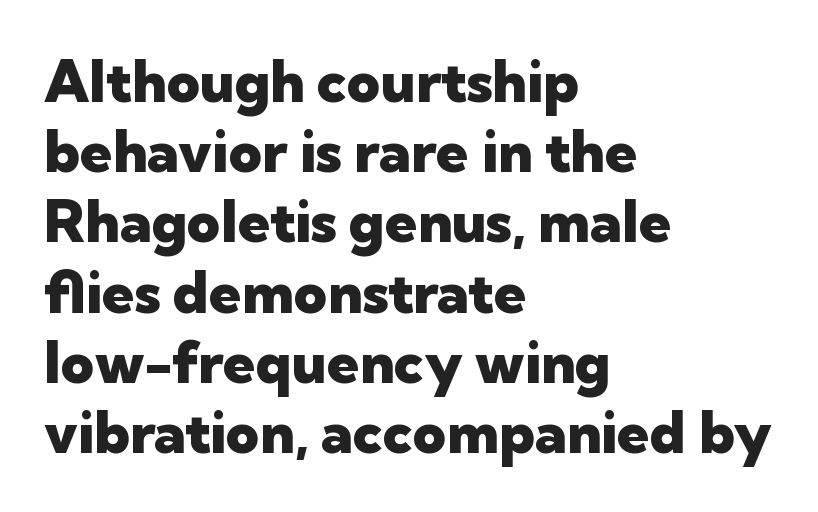
The image shows 58 px heavy sans-serif type, upright; set left-aligned, line spacing 1.21x, normal letter spacing, not underlined; low stroke contrast and a medium x-height.
